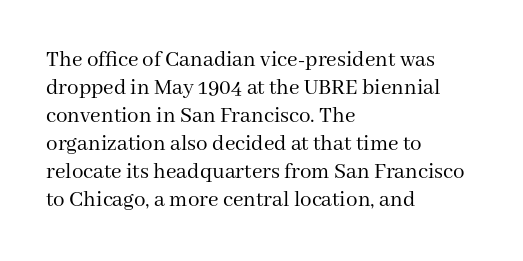
Q: Is the text bold? A: No.
Q: Is the text italic (slanted)? A: No, it is upright.
Q: Is the text underlined? A: No.
Q: How is the paragraph aligned? A: Left-aligned.
Q: Is the spacing between letters normal or unusually wide? A: Normal.
